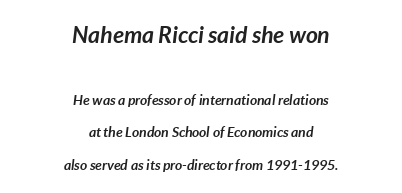
Tracking value appears to be zero — textbook default spacing. Loosely led — the rows are spread out. Which of the two is more prominent by size? The first, at the top. Layout note: lines centered. Every character sits at an angle, as italics do.
